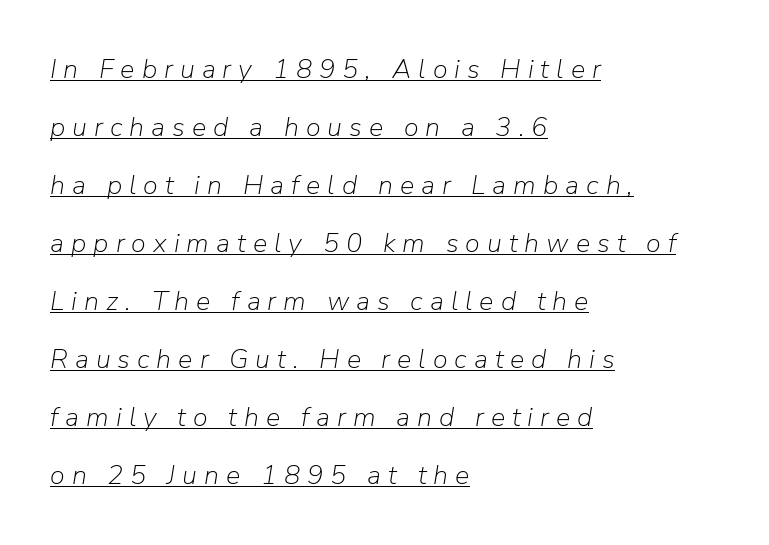
{"italic": "yes", "lean": "right", "slant_degrees": 9, "bold": "no", "underline": "yes", "align": "left", "line_spacing": "loose", "line_spacing_ratio": 2.15, "letter_spacing": "wide", "letter_spacing_em": 0.26, "glyph_px": 27}
